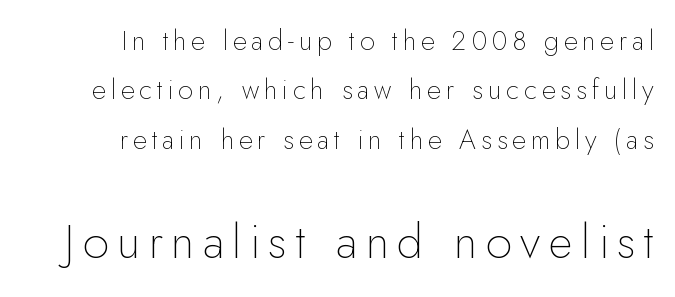
The image shows 47 px thin sans-serif type, upright; set right-aligned, line spacing 1.83x, not underlined; the second (bottom) block is 1.74x larger; low stroke contrast and a small x-height.
